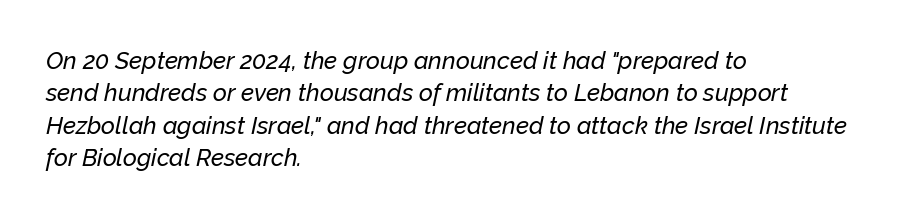
Vertical spacing — default. A student would call this left alignment; a typographer would say flush left, rag right. Does the lettering tilt? It does — this is italic. This rendering leaves character spacing at its baseline value. Words float on clear page, feet unadorned.
